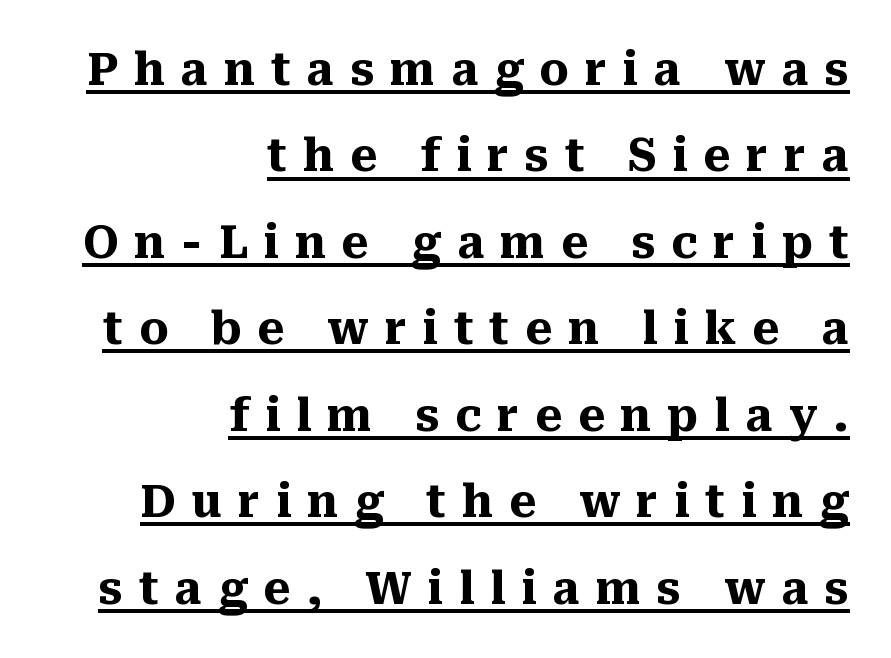
The image shows 46 px heavy serif type, upright; set right-aligned, line spacing 1.88x, unusually wide letter spacing (+0.34 em), underlined; medium stroke contrast and a medium x-height.
